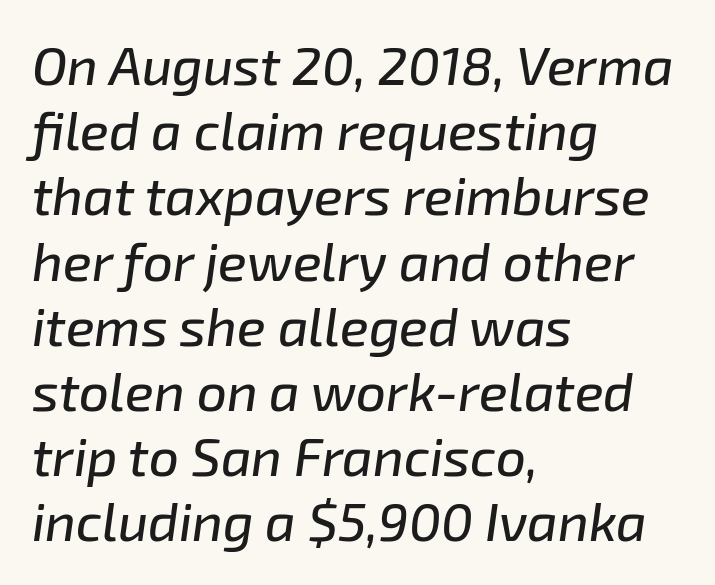
The string is rendered with underlining switched off. Compared with a centered layout, this one pins lines to the left instead. The font's italic variant was chosen for this text. Varying glyph widths throughout — classic text-font behaviour. In terms of letterspacing, this is plain default setting.
